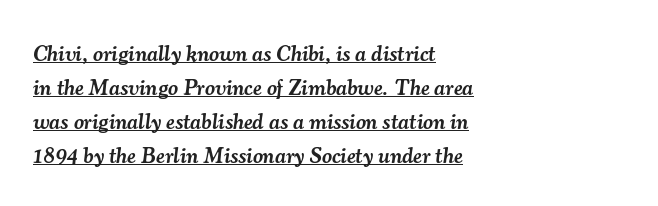
{"italic": "yes", "lean": "right", "slant_degrees": 7, "bold": "semi", "underline": "yes", "align": "left", "line_spacing": "normal", "line_spacing_ratio": 1.54, "letter_spacing": "normal", "letter_spacing_em": 0.0, "glyph_px": 22}
